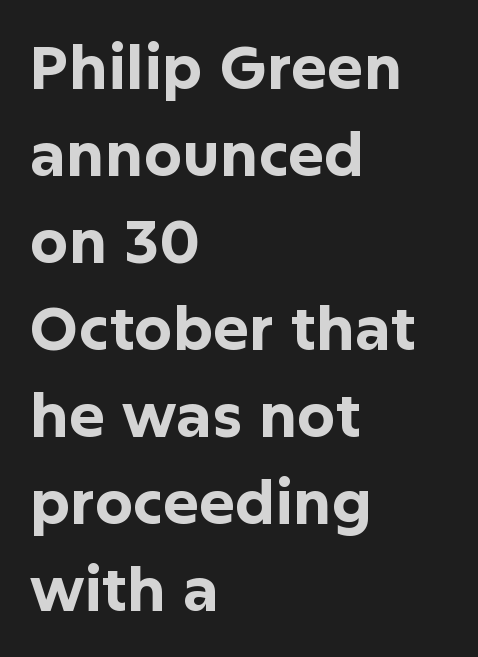
The glyphs have the mass of a bold cut. One glance says typical: line gaps are just what's usual. Do the letters lean? They stand straight. Every row of glyphs begins at an identical x-position on the left. Decoration check: the copy has no underline. The letters advance in unequal steps, a hallmark of proportional type.
